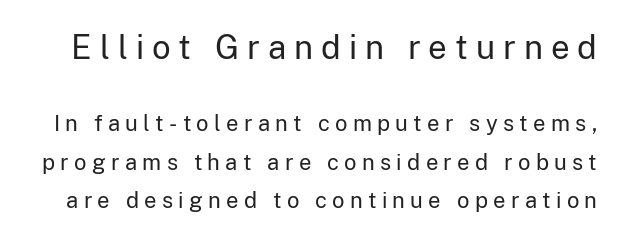
Bigger letters appear in the top chunk; the bottom chunk is reduced. The glyphs are unaccompanied by any horizontal stroke below them. Here the glyphs are tracked loosely, breaking word shapes into spaced letters. Type style note: lacks serifs. Note the varied advance widths — an 'i' is clearly narrower than an 'm'.
